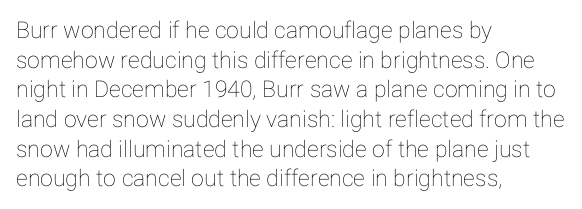
The image shows 23 px text type, upright; set left-aligned, normal line spacing (1.29x), normal letter spacing, not underlined.
